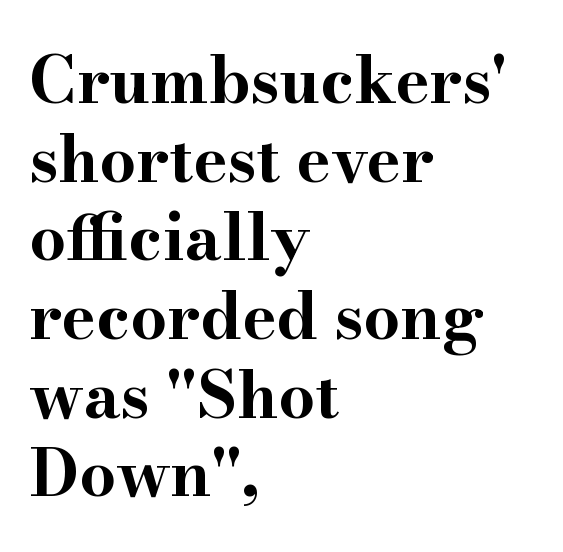
The image shows 65 px bold, wide serif type, upright; set left-aligned, line spacing 1.21x, normal letter spacing, not underlined; high stroke contrast and a small x-height.
